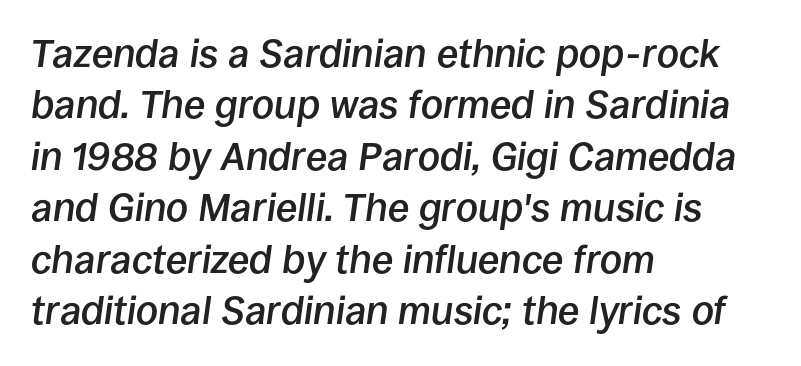
The image shows 39 px semibold type, italic (leaning right); set left-aligned, normal line spacing (1.32x), normal letter spacing, not underlined; low stroke contrast and a large x-height.
